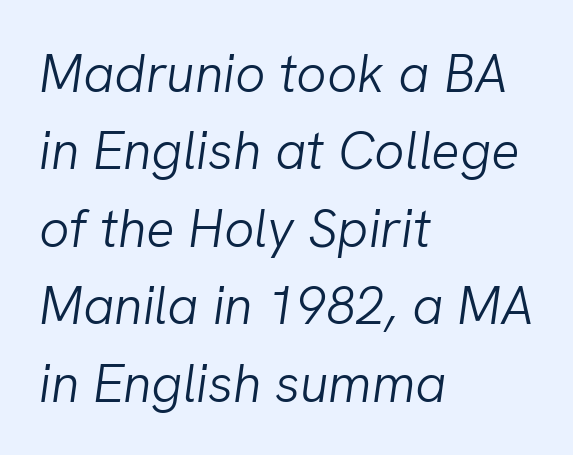
Q: Is the text bold? A: No.
Q: Is the text italic (slanted)? A: Yes, it leans right by about 8 degrees.
Q: Is the text underlined? A: No.
Q: How is the paragraph aligned? A: Left-aligned.
Q: Is the spacing between letters normal or unusually wide? A: Normal.
Q: Is the spacing between lines tight, normal or loose? A: Normal.
Q: Width (condensed, normal, or wide)? A: Normal.
Q: Stroke contrast? A: Low.
Q: x-height? A: Medium.
Q: Monospaced? A: No.
